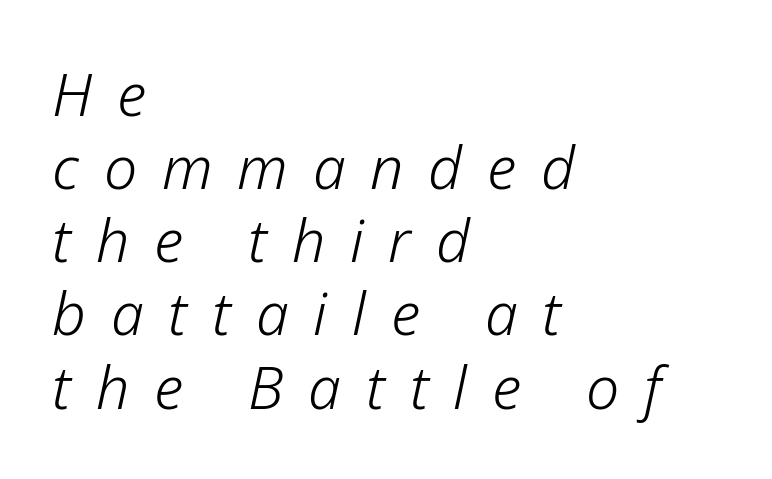
The image shows 59 px light type, italic (leaning right); set left-aligned, line spacing 1.24x, unusually wide letter spacing (+0.42 em), not underlined; low stroke contrast and a medium x-height.
